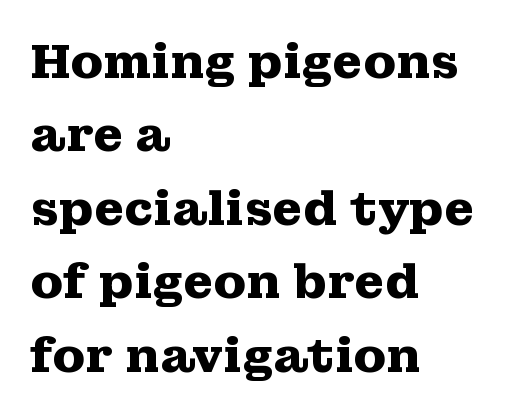
{"serif": "yes", "italic": "no", "bold": "yes", "weight": "heavy", "width": "wide", "stroke_contrast": "medium", "x_height": "medium", "monospaced": "no", "underline": "no", "align": "left", "line_spacing": "normal", "line_spacing_ratio": 1.53, "letter_spacing": "normal", "letter_spacing_em": 0.0, "glyph_px": 48}
